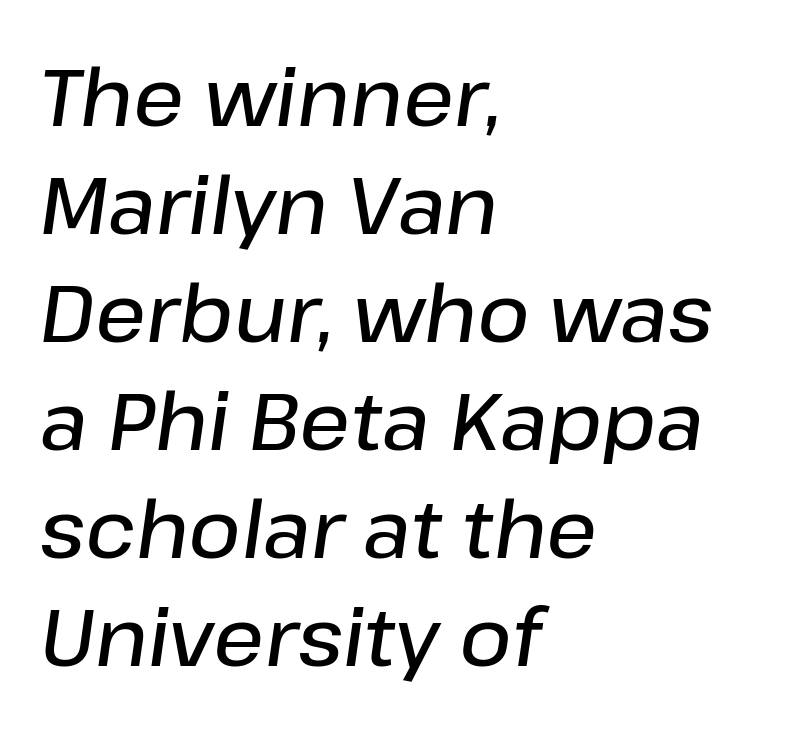
The image shows 80 px semibold type, italic (leaning right); set left-aligned, normal line spacing (1.35x), normal letter spacing, not underlined; low stroke contrast and a medium x-height.
